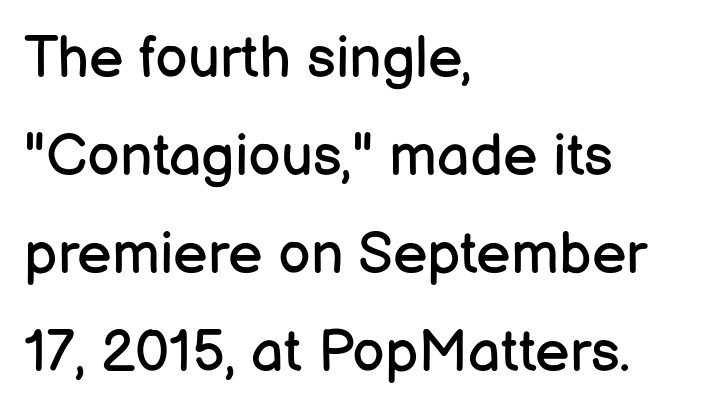
The image shows 58 px regular-weight sans-serif type, upright; set left-aligned, normal line spacing (1.69x), normal letter spacing, not underlined; low stroke contrast and a medium x-height.
